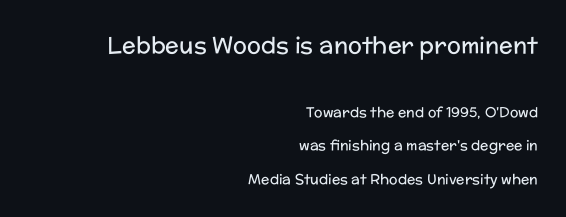
Q: Is the text bold? A: No.
Q: Is the text italic (slanted)? A: No, it is upright.
Q: Is the text underlined? A: No.
Q: How is the paragraph aligned? A: Right-aligned.
Q: Is the spacing between letters normal or unusually wide? A: Normal.
Q: Is the spacing between lines tight, normal or loose? A: Loose.
Q: Which block of text is set in a larger size, the first (top) or the second (bottom)? A: The first (top) one.
